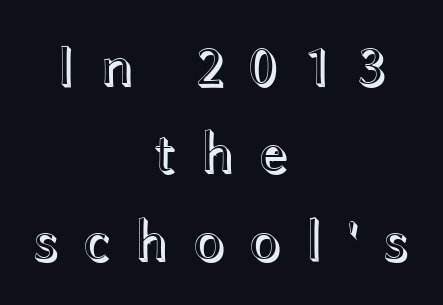
The image shows 59 px wide type, upright; set centered, normal line spacing (1.48x), unusually wide letter spacing (+0.39 em), not underlined; a medium x-height.
